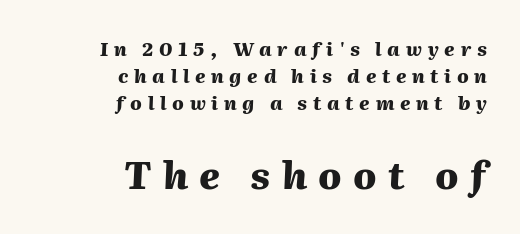
{"italic": "yes", "lean": "right", "slant_degrees": 2, "bold": "yes", "weight": "heavy", "width": "normal", "stroke_contrast": "medium", "x_height": "medium", "monospaced": "no", "underline": "no", "align": "right", "line_spacing": "normal", "line_spacing_ratio": 1.41, "letter_spacing": "wide", "letter_spacing_em": 0.3, "larger_block": "second", "size_ratio": 2.0, "glyph_px": 38}
